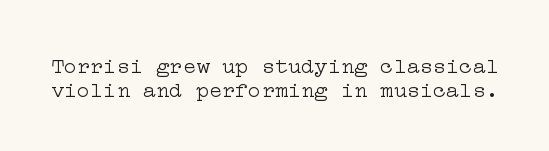
The image shows 22 px text type, upright; set tight line spacing (1.07x), normal letter spacing, not underlined.
